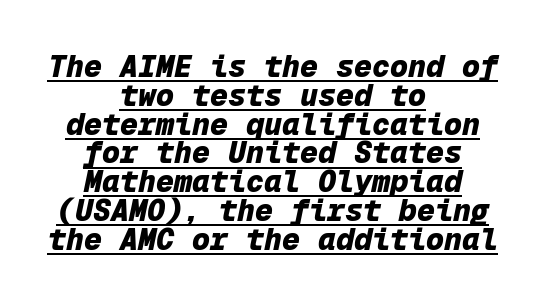
{"italic": "yes", "lean": "right", "slant_degrees": 12, "bold": "yes", "weight": "heavy", "width": "normal", "stroke_contrast": "low", "x_height": "medium", "monospaced": "yes", "underline": "yes", "align": "center", "line_spacing": "tight", "line_spacing_ratio": 0.96, "letter_spacing": "normal", "letter_spacing_em": 0.0, "glyph_px": 30}
